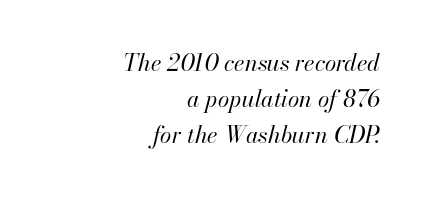
Weight: not bold — regular or lighter. Any mark beneath the type? The region is blank. The rendering keeps characters at their native spacing. Horizontal bands of white between lines are of average thickness. Line endings align vertically; line beginnings do not. The whole block is typeset with a tilt.
